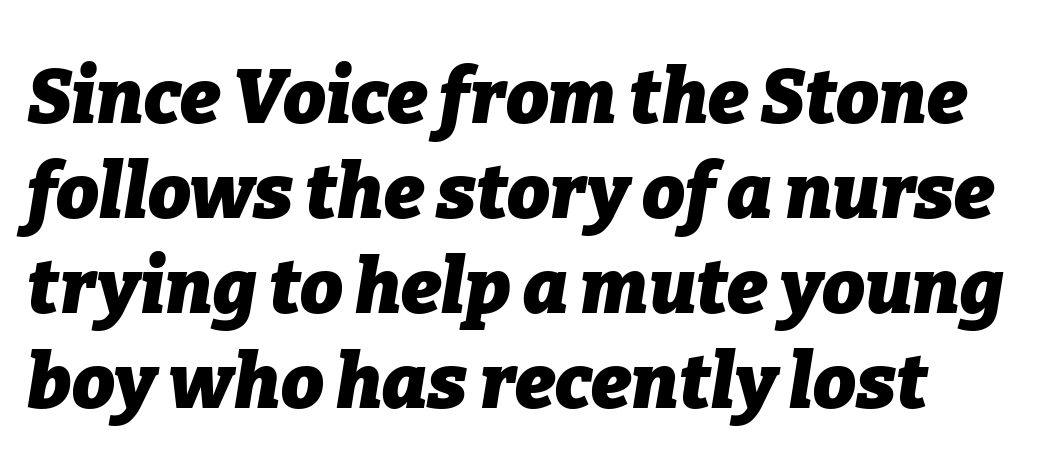
Q: Is the text bold? A: Yes.
Q: Is the text italic (slanted)? A: Yes, it leans right by about 9 degrees.
Q: Is the text underlined? A: No.
Q: Is the spacing between letters normal or unusually wide? A: Normal.
Q: Is the spacing between lines tight, normal or loose? A: Normal.
Q: Width (condensed, normal, or wide)? A: Normal.
Q: Stroke contrast? A: Low.
Q: x-height? A: Medium.
Q: Monospaced? A: No.
